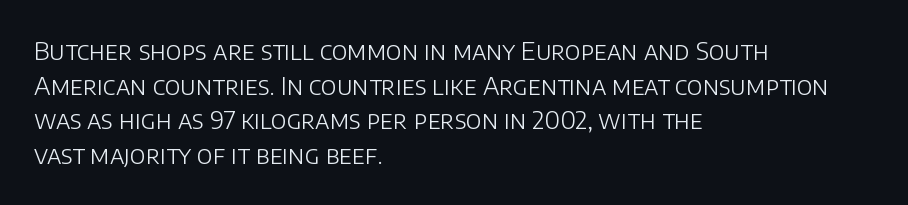
The image shows 25 px text type, upright; set left-aligned, normal line spacing (1.39x), normal letter spacing, not underlined.
